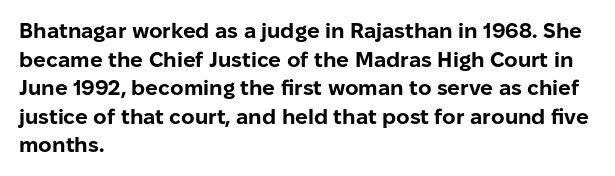
The image shows 21 px bold type, upright; set left-aligned, normal line spacing (1.36x), normal letter spacing, not underlined.
